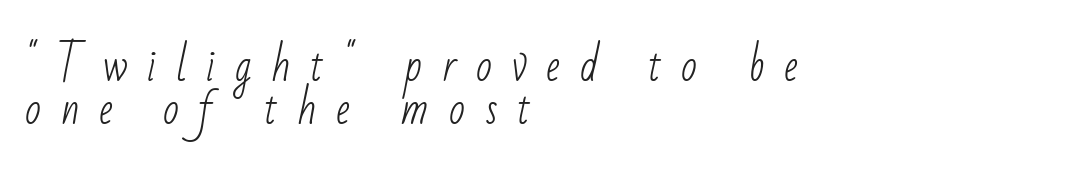
Q: Is the text bold? A: No.
Q: Is the typeface a serif or a sans-serif typeface? A: Sans-serif.
Q: Is the text underlined? A: No.
Q: How is the paragraph aligned? A: Left-aligned.
Q: Is the spacing between letters normal or unusually wide? A: Unusually wide.
Q: Is the spacing between lines tight, normal or loose? A: Tight.
Q: Width (condensed, normal, or wide)? A: Condensed.
Q: Stroke contrast? A: Low.
Q: x-height? A: Small.
Q: Monospaced? A: No.
